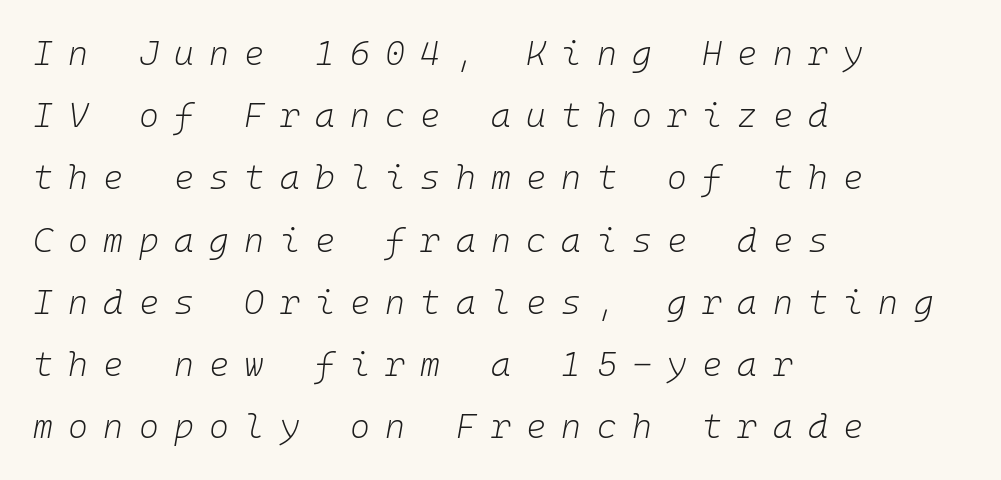
The image shows 34 px light type, italic (leaning right), monospaced; set left-aligned, line spacing 1.83x, unusually wide letter spacing (+0.45 em), not underlined; low stroke contrast and a medium x-height.
